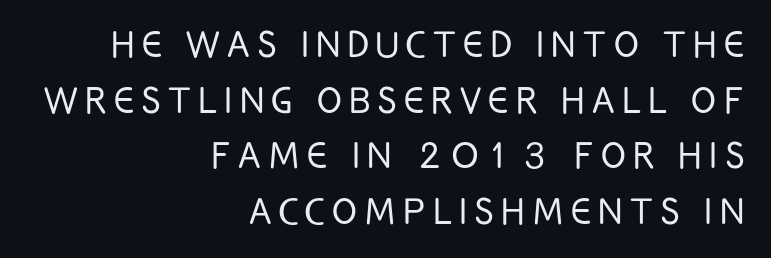
{"serif": "no", "italic": "no", "bold": "no", "weight": "light", "width": "condensed", "stroke_contrast": "low", "x_height": "large", "monospaced": "no", "underline": "no", "align": "right", "line_spacing_ratio": 1.21, "glyph_px": 46}
